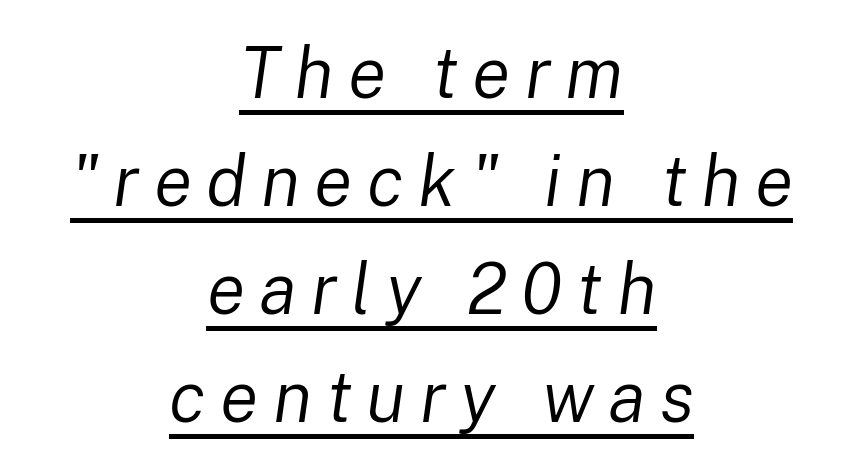
{"italic": "yes", "lean": "right", "slant_degrees": 8, "bold": "no", "weight": "regular", "width": "normal", "stroke_contrast": "low", "x_height": "medium", "monospaced": "no", "underline": "yes", "align": "center", "line_spacing": "normal", "line_spacing_ratio": 1.52, "letter_spacing": "wide", "letter_spacing_em": 0.2, "glyph_px": 71}
